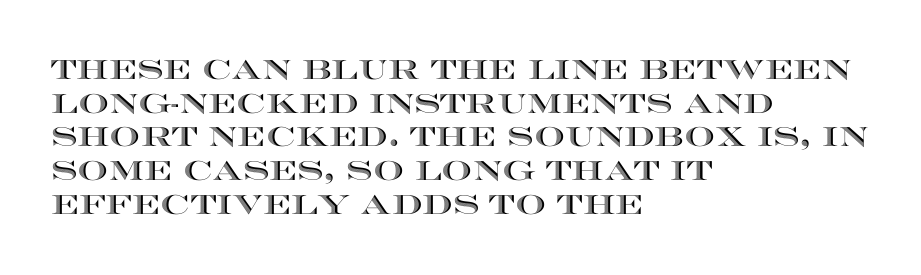
This is the regular roman posture of the typeface. Does extra space separate the letters? No, they use regular spacing. One-word summary of the alignment: left. How would I describe the line gaps? Plain and ordinary.
